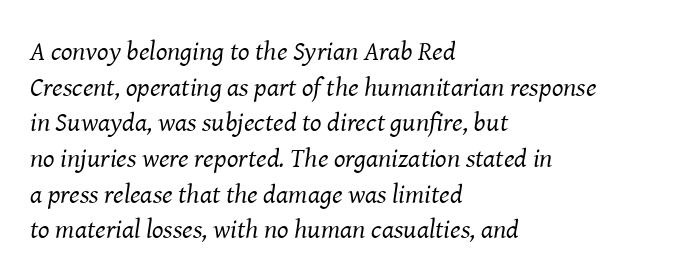
Q: Is the text bold? A: No.
Q: Is the text italic (slanted)? A: Yes, it leans right by about 8 degrees.
Q: Is the text underlined? A: No.
Q: How is the paragraph aligned? A: Left-aligned.
Q: Is the spacing between letters normal or unusually wide? A: Normal.
Q: Is the spacing between lines tight, normal or loose? A: Normal.
